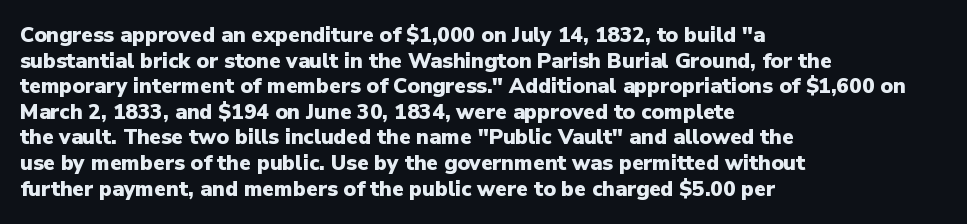
Is there any slant? The stems are plumb. The zone under the glyphs is completely vacant. Caption: bold face, heavy strokes. Each word holds together tightly as a unit, with standard inter-letter gaps. Does the copy run flush right? No — it runs flush left.
